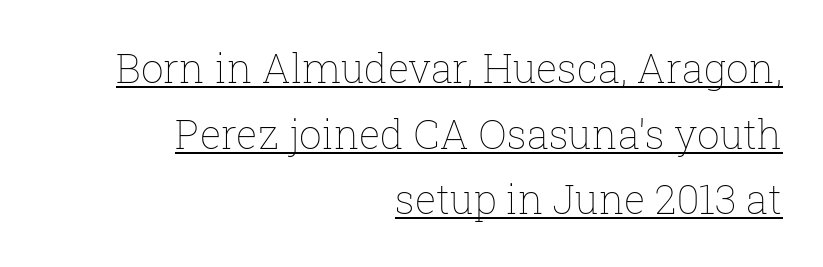
{"italic": "no", "bold": "no", "weight": "thin", "width": "normal", "stroke_contrast": "low", "x_height": "medium", "monospaced": "no", "underline": "yes", "align": "right", "line_spacing": "normal", "line_spacing_ratio": 1.64, "letter_spacing": "normal", "letter_spacing_em": 0.0, "glyph_px": 40}
